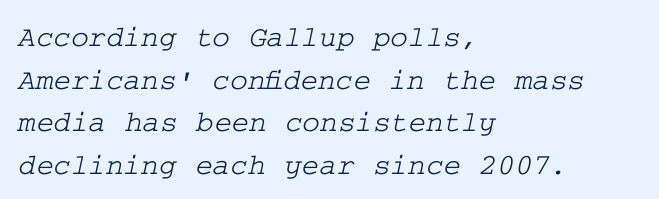
The image shows 30 px wide serif type; set left-aligned, normal line spacing (1.42x), normal letter spacing, not underlined; low stroke contrast and a medium x-height.
